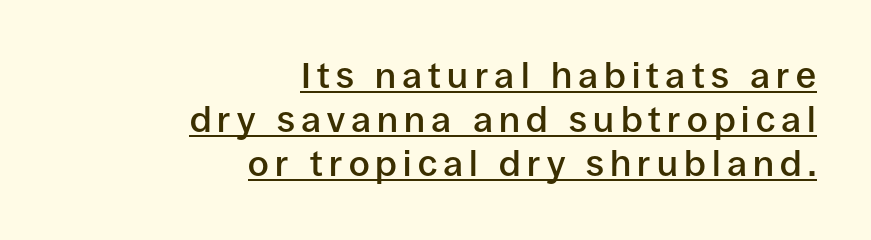
The image shows 36 px semibold sans-serif type, upright; set right-aligned, line spacing 1.22x, underlined; low stroke contrast and a large x-height.
